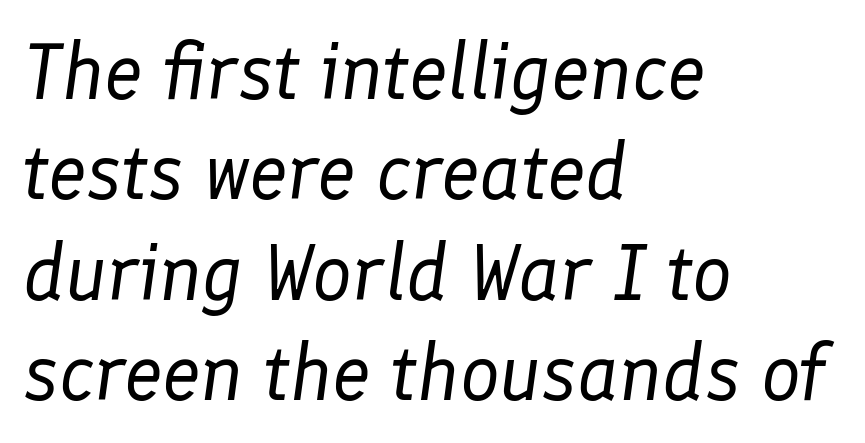
Q: Is the text bold? A: No.
Q: Is the text italic (slanted)? A: Yes, it leans right by about 8 degrees.
Q: Is the text underlined? A: No.
Q: How is the paragraph aligned? A: Left-aligned.
Q: Is the spacing between letters normal or unusually wide? A: Normal.
Q: Is the spacing between lines tight, normal or loose? A: Normal.
Q: Width (condensed, normal, or wide)? A: Normal.
Q: Stroke contrast? A: Low.
Q: x-height? A: Medium.
Q: Monospaced? A: No.
